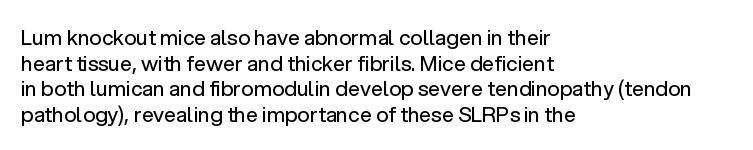
Q: Is the text bold? A: No.
Q: Is the text italic (slanted)? A: No, it is upright.
Q: Is the text underlined? A: No.
Q: How is the paragraph aligned? A: Left-aligned.
Q: Is the spacing between letters normal or unusually wide? A: Normal.
